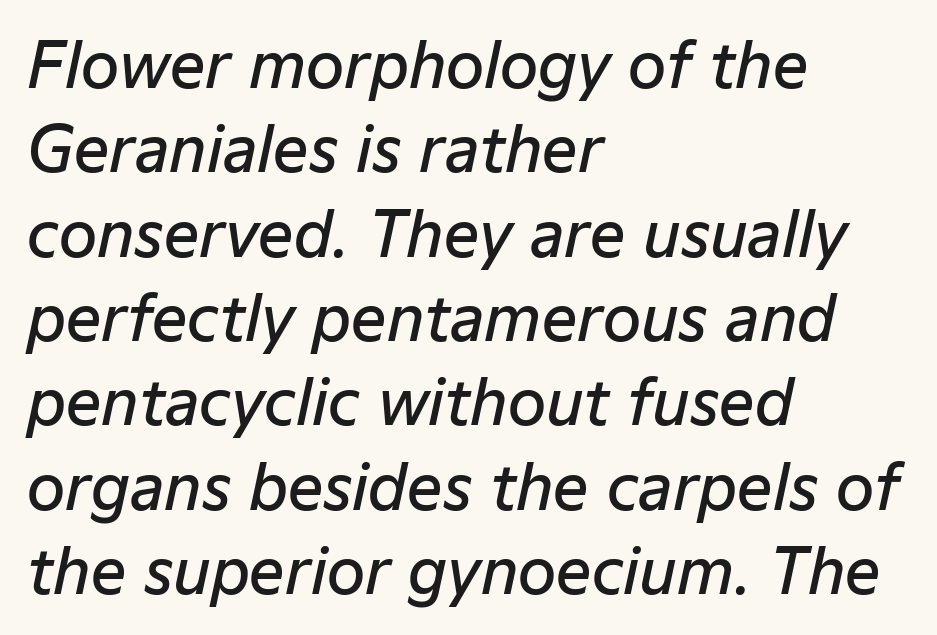
The vertical gap from one line to the next is medium. No word sits above an underline. This sample is left-justified, so line endings fall wherever the words run out. Here the designer chose a conventional face with non-uniform glyph widths.
